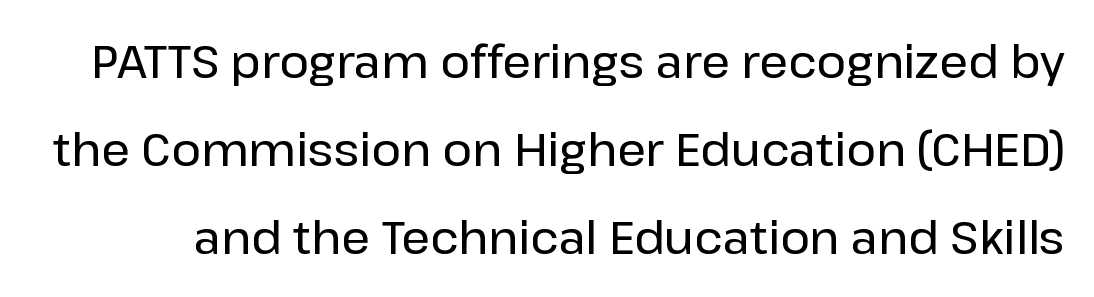
Q: Is the text italic (slanted)? A: No, it is upright.
Q: Is the typeface a serif or a sans-serif typeface? A: Sans-serif.
Q: Is the text underlined? A: No.
Q: Is the spacing between letters normal or unusually wide? A: Normal.
Q: Is the spacing between lines tight, normal or loose? A: Loose.
Q: Width (condensed, normal, or wide)? A: Normal.
Q: Stroke contrast? A: Low.
Q: x-height? A: Medium.
Q: Monospaced? A: No.
